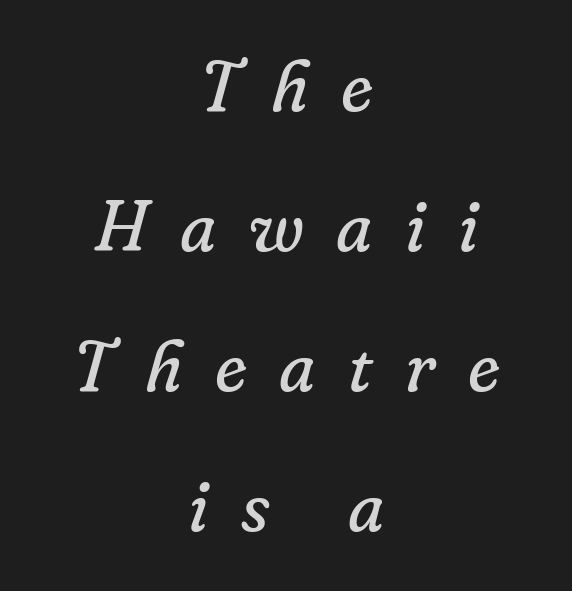
Q: Is the text bold? A: No.
Q: Is the text italic (slanted)? A: Yes, it leans right by about 16 degrees.
Q: Is the typeface a serif or a sans-serif typeface? A: Serif.
Q: Is the text underlined? A: No.
Q: How is the paragraph aligned? A: Centered.
Q: Is the spacing between letters normal or unusually wide? A: Unusually wide.
Q: Is the spacing between lines tight, normal or loose? A: Loose.
Q: Width (condensed, normal, or wide)? A: Normal.
Q: Stroke contrast? A: Low.
Q: x-height? A: Small.
Q: Monospaced? A: No.
